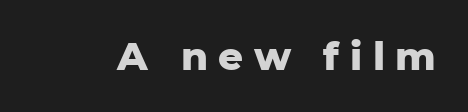
{"serif": "no", "italic": "no", "bold": "yes", "weight": "heavy", "width": "normal", "stroke_contrast": "low", "x_height": "medium", "monospaced": "no", "underline": "no", "letter_spacing": "wide", "letter_spacing_em": 0.27, "glyph_px": 39}
